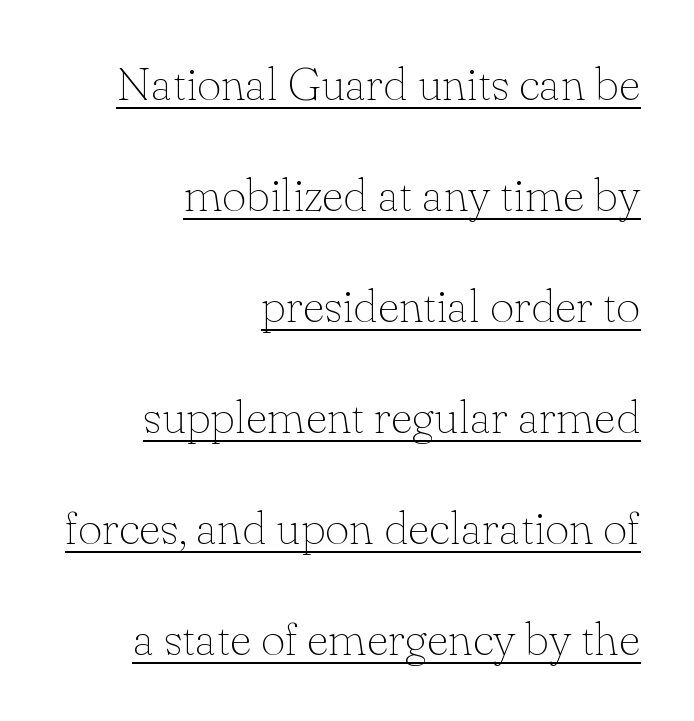
No extra tracking has been applied to these lines. Tall strokes in this sample are plumb rather than angled. Letters have the restrained weight of plain body copy at most. The letters carry serifs — small finishing strokes at the ends of their stems. A continuous stroke trails under the words, as in a hyperlink.
